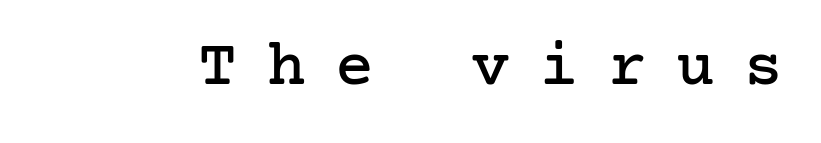
The image shows 65 px serif type, upright; set unusually wide letter spacing (+0.45 em), not underlined; low stroke contrast and a medium x-height.
